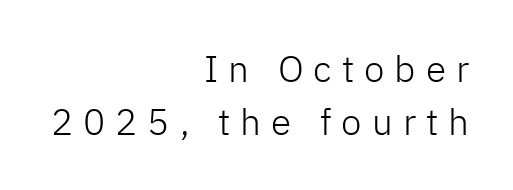
The image shows 37 px light sans-serif type, upright; set right-aligned, normal line spacing (1.43x), unusually wide letter spacing (+0.27 em), not underlined; low stroke contrast and a medium x-height.
